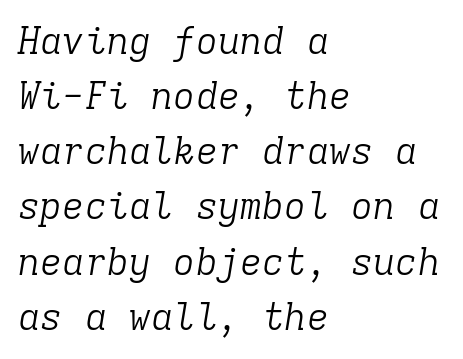
Which margin do the lines hug? The left one — the right edge is uneven. These lines keep a tight, regular rhythm from letter to letter. Looks like terminal output: every glyph gets an equal slot. Italic: yes, the glyphs are oblique. The font sits on the lighter half of the weight spectrum, regular included.
